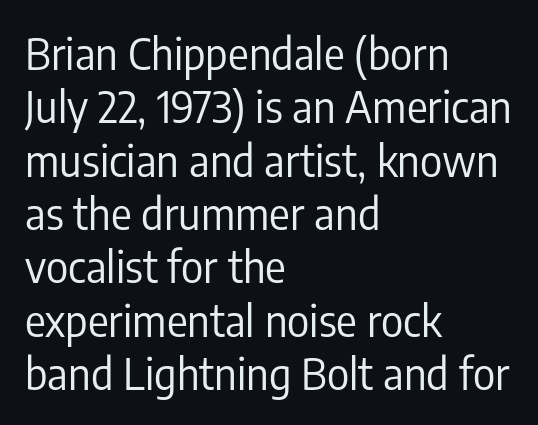
Q: Is the text bold? A: No.
Q: Is the text italic (slanted)? A: No, it is upright.
Q: Is the typeface a serif or a sans-serif typeface? A: Sans-serif.
Q: Is the text underlined? A: No.
Q: How is the paragraph aligned? A: Left-aligned.
Q: Is the spacing between letters normal or unusually wide? A: Normal.
Q: Width (condensed, normal, or wide)? A: Condensed.
Q: Stroke contrast? A: Low.
Q: x-height? A: Medium.
Q: Monospaced? A: No.
